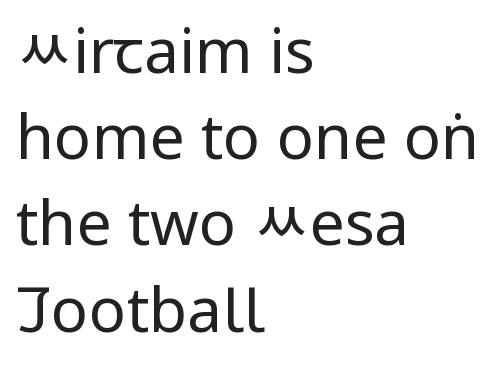
Horizontal alignment here is leftward, the default for most running prose. Stroke mass is kept to a normal reading level or below. The lettering stays uniformly vertical, giving the passage a roman look. Default kerning and tracking; the words read as compact shapes.
